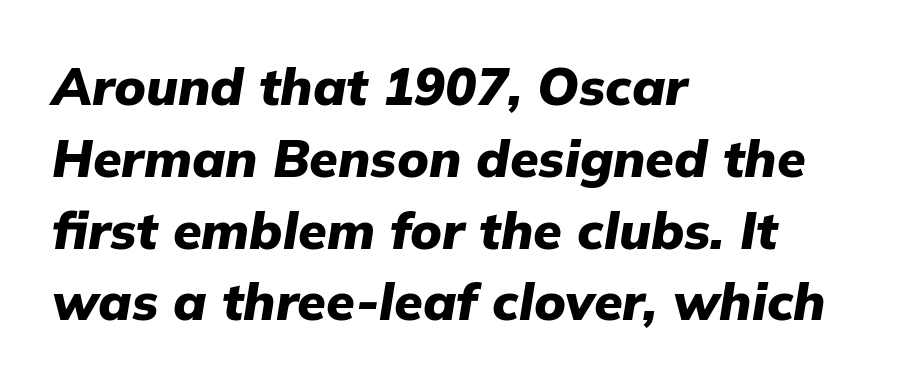
Look at the tracking — it's just the regular setting, nothing added. Horizontally, the lines are justified to the leading edge only. In terms of posture, this sample is oblique. A full-strength bold gives these letters their thick strokes. Vertically, the passage feels balanced, rows spaced as you'd expect. Check the space under the baseline: it is left empty.
